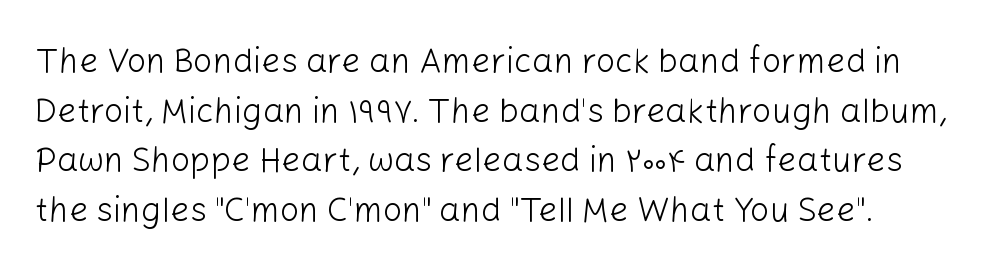
{"serif": "no", "italic": "no", "bold": "no", "weight": "light", "width": "normal", "stroke_contrast": "low", "x_height": "medium", "monospaced": "no", "underline": "no", "line_spacing": "normal", "line_spacing_ratio": 1.46, "letter_spacing": "normal", "letter_spacing_em": 0.0, "glyph_px": 34}
